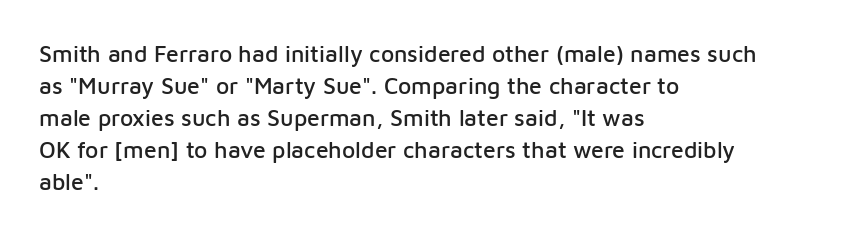
{"italic": "no", "underline": "no", "align": "left", "line_spacing": "normal", "line_spacing_ratio": 1.39, "letter_spacing": "normal", "letter_spacing_em": 0.0, "glyph_px": 23}
